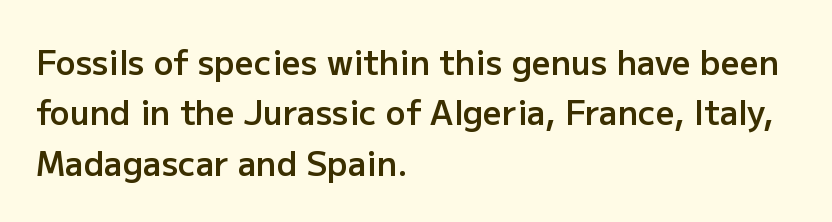
The image shows 33 px semibold sans-serif type, upright; set left-aligned, normal line spacing (1.53x), normal letter spacing, not underlined; low stroke contrast and a medium x-height.
